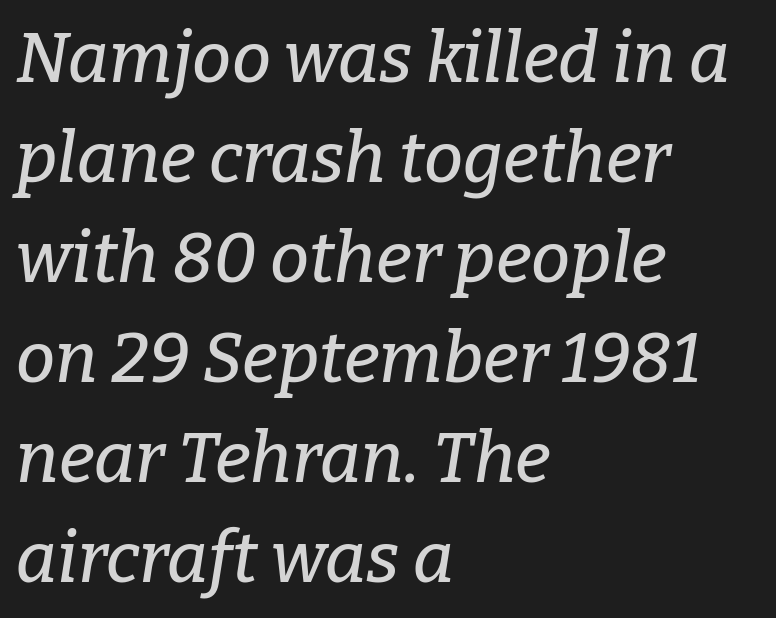
{"serif": "yes", "italic": "yes", "lean": "right", "slant_degrees": 9, "width": "normal", "stroke_contrast": "low", "x_height": "medium", "monospaced": "no", "underline": "no", "align": "left", "line_spacing": "normal", "line_spacing_ratio": 1.43, "letter_spacing": "normal", "letter_spacing_em": 0.0, "glyph_px": 70}
